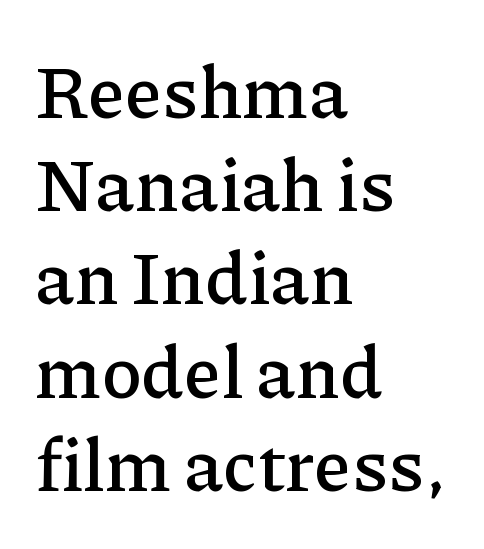
The gaps between neighbouring characters are ordinary and unremarkable. Are there feet on the stems? There are — it's a serif. The letters stand upright; this is a roman face. Rule under the text: the space is simply empty. A classic flush-left, rag-right setting is used for this passage. Regarding leading, the lines here are spaced in the standard way.
